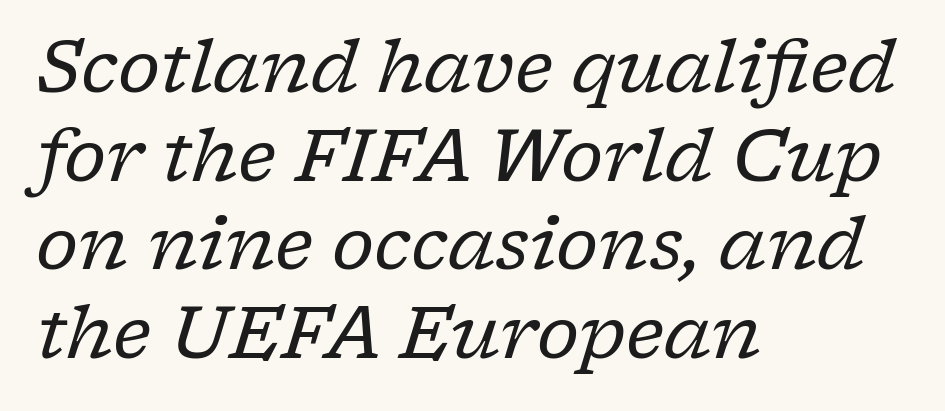
The rendering uses natural spacing where letterforms have individual widths. Old-style or modern, the face here clearly has serifs. A clean baseline with only descenders dipping below it. Unbolded letterforms with no extra heft.
